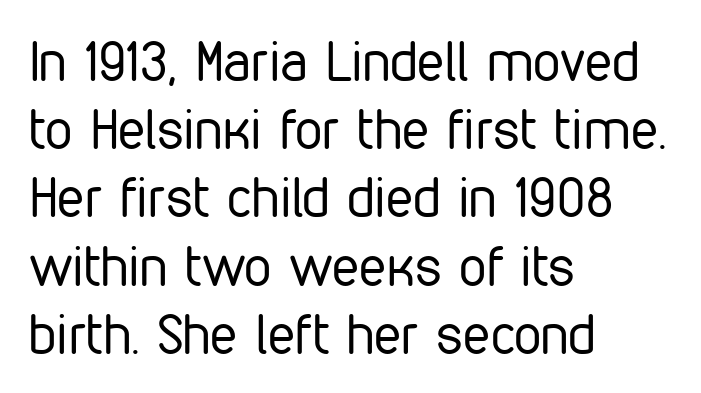
The image shows 55 px regular-weight, condensed sans-serif type, upright; set left-aligned, line spacing 1.24x, normal letter spacing, not underlined; low stroke contrast and a medium x-height.
